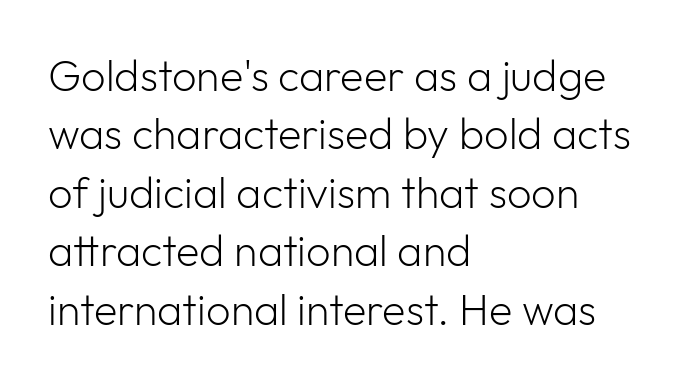
Think of a printed novel: that variable character pitch is what you see here. Nothing sits at the stroke ends, so this counts as sans-serif. Each stroke keeps to a modest, everyday thickness or less. The zone under the glyphs is completely vacant. The lettering holds an erect, upright posture throughout.
